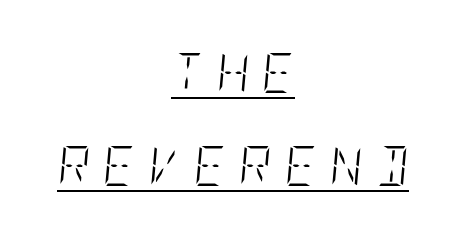
The typeface has the unassuming heft of standard copy or less. Line starts and ends both wander, symmetrically. Emphasis is given by a line drawn under the lettering. Does the lettering tilt? It does — this is italic. This sample trades compactness for vertical openness between lines.
